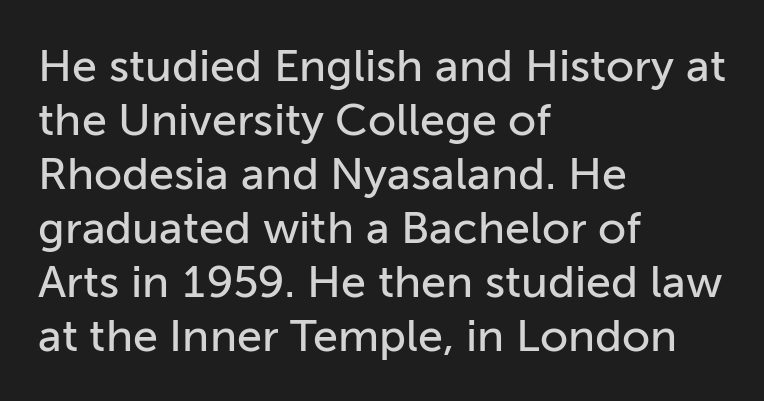
Q: Is the text italic (slanted)? A: No, it is upright.
Q: Is the typeface a serif or a sans-serif typeface? A: Sans-serif.
Q: Is the text underlined? A: No.
Q: How is the paragraph aligned? A: Left-aligned.
Q: Is the spacing between letters normal or unusually wide? A: Normal.
Q: Width (condensed, normal, or wide)? A: Normal.
Q: Stroke contrast? A: Low.
Q: x-height? A: Medium.
Q: Monospaced? A: No.
